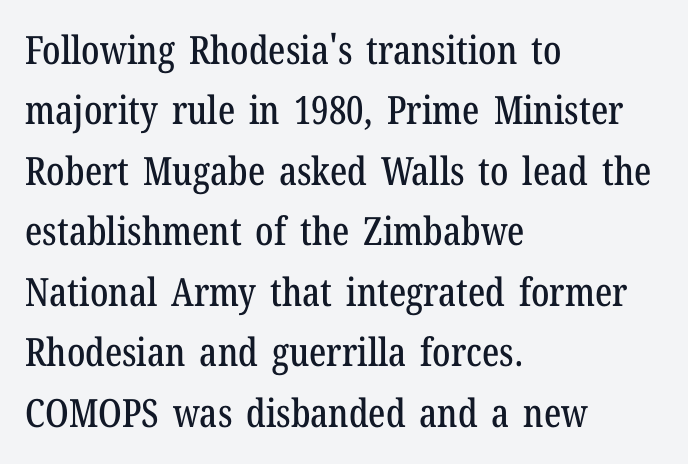
Here the designer chose a conventional face with non-uniform glyph widths. Here the glyphs are tracked normally, forming tight word shapes. I'd call this a serif setting — the letters wear small feet. Nobody drew a line under any word here. Posture: upright roman. Does the copy run flush right? No — it runs flush left.
